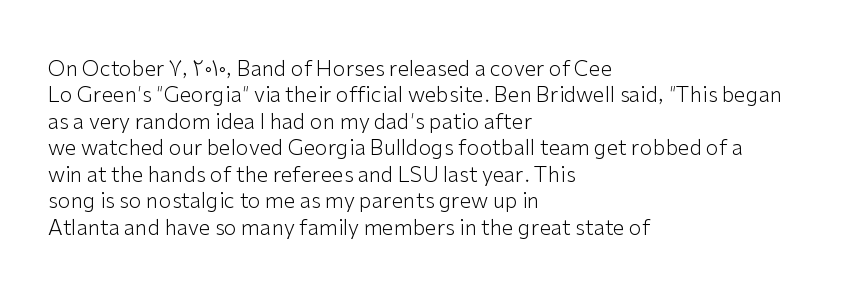
The image shows 21 px text type, upright; set left-aligned, normal line spacing (1.26x), normal letter spacing, not underlined.
